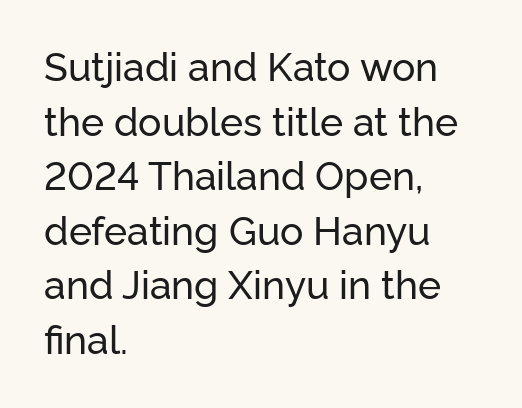
Honestly, the letter spacing is just normal — you wouldn't notice it. The foot of each line stays bare and open. Style check: upright. Here the designer chose a conventional face with non-uniform glyph widths.
